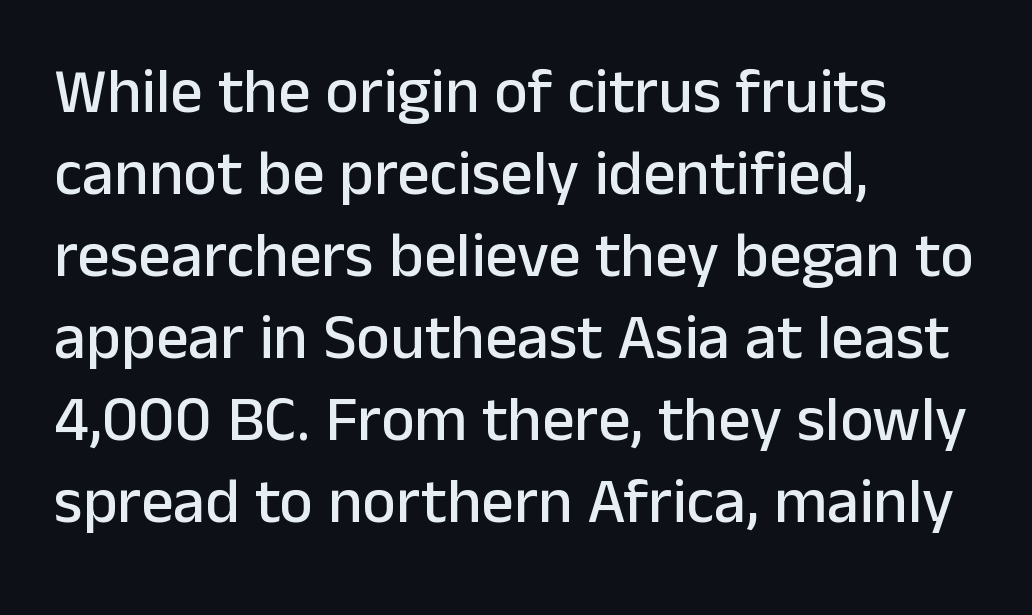
The image shows 64 px sans-serif type, upright; set left-aligned, normal line spacing (1.28x), normal letter spacing, not underlined; low stroke contrast and a medium x-height.
